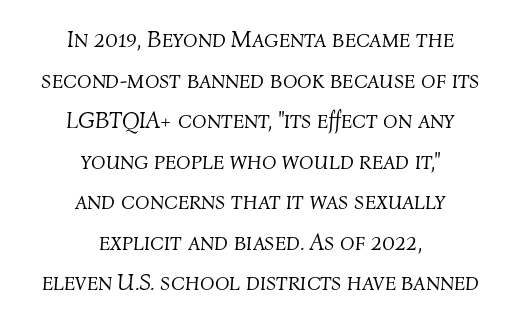
The image shows 24 px text type, italic (leaning right); set centered, normal line spacing (1.69x), normal letter spacing, not underlined.
